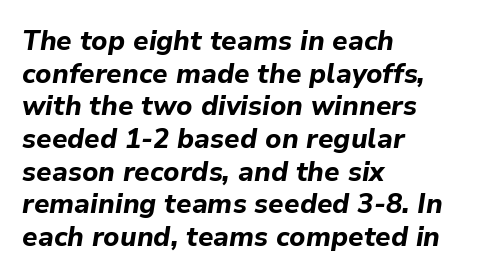
{"italic": "yes", "lean": "right", "slant_degrees": 9, "bold": "yes", "underline": "no", "align": "left", "line_spacing_ratio": 1.21, "letter_spacing": "normal", "letter_spacing_em": 0.0, "glyph_px": 27}
